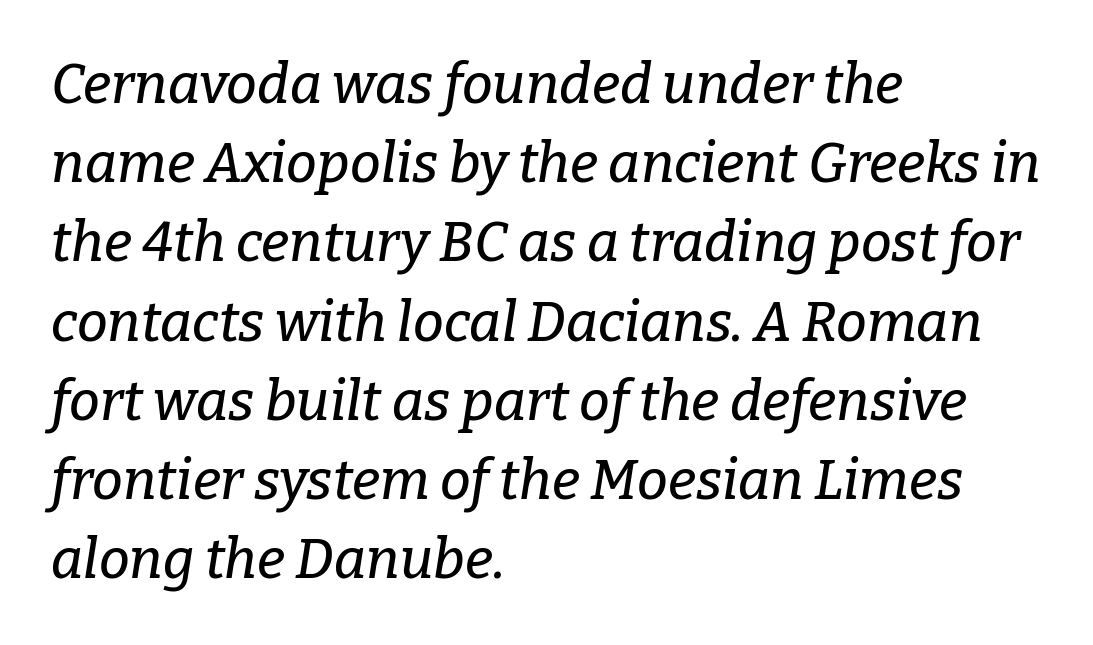
The image shows 55 px serif type, italic (leaning right); set left-aligned, normal line spacing (1.44x), normal letter spacing, not underlined; low stroke contrast and a medium x-height.
